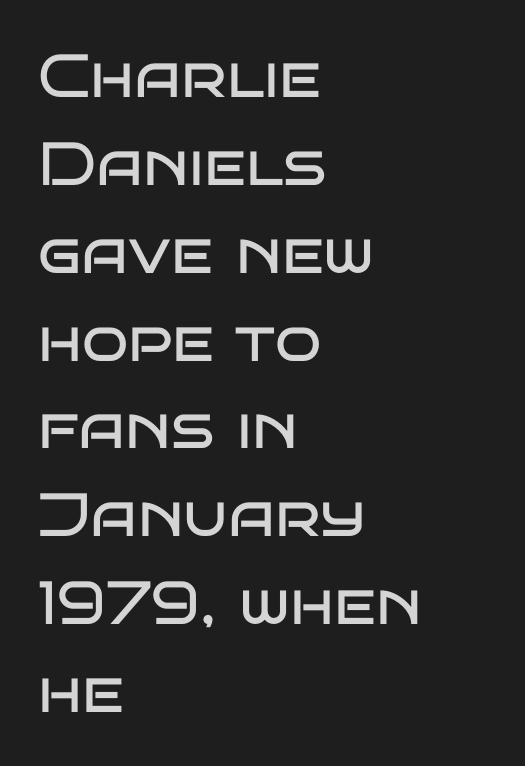
The image shows 61 px regular-weight, wide sans-serif type, upright; set left-aligned, normal line spacing (1.44x), normal letter spacing, not underlined; low stroke contrast and a large x-height.
